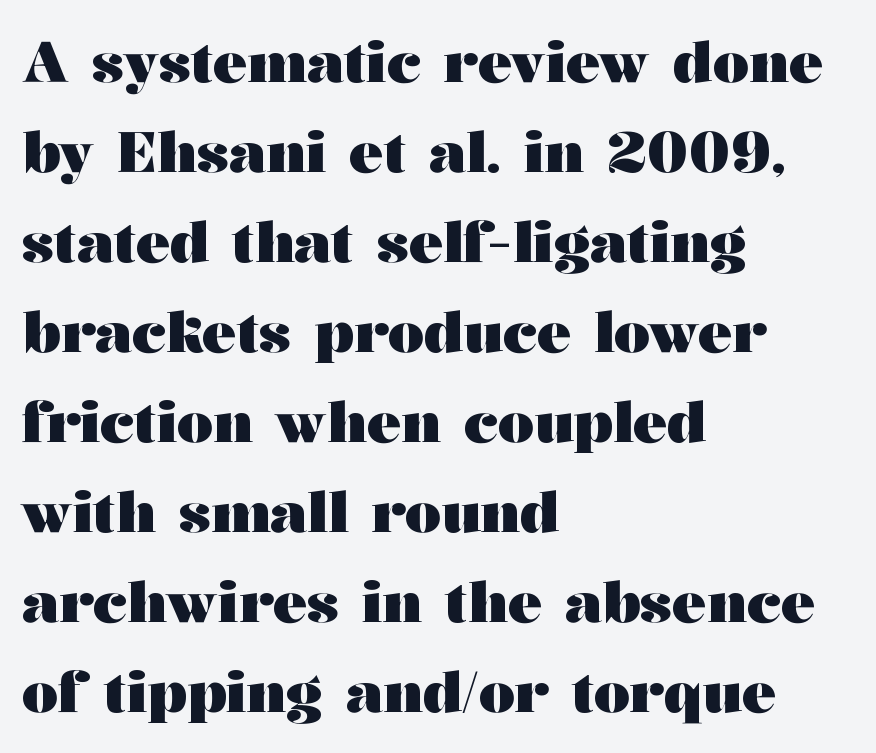
The image shows 57 px heavy, wide serif type, upright; set left-aligned, normal line spacing (1.58x), normal letter spacing, not underlined; medium stroke contrast and a medium x-height.
